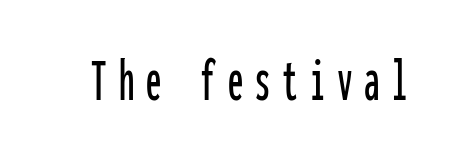
{"serif": "no", "italic": "no", "width": "condensed", "stroke_contrast": "low", "x_height": "medium", "monospaced": "yes", "underline": "no", "glyph_px": 62}
